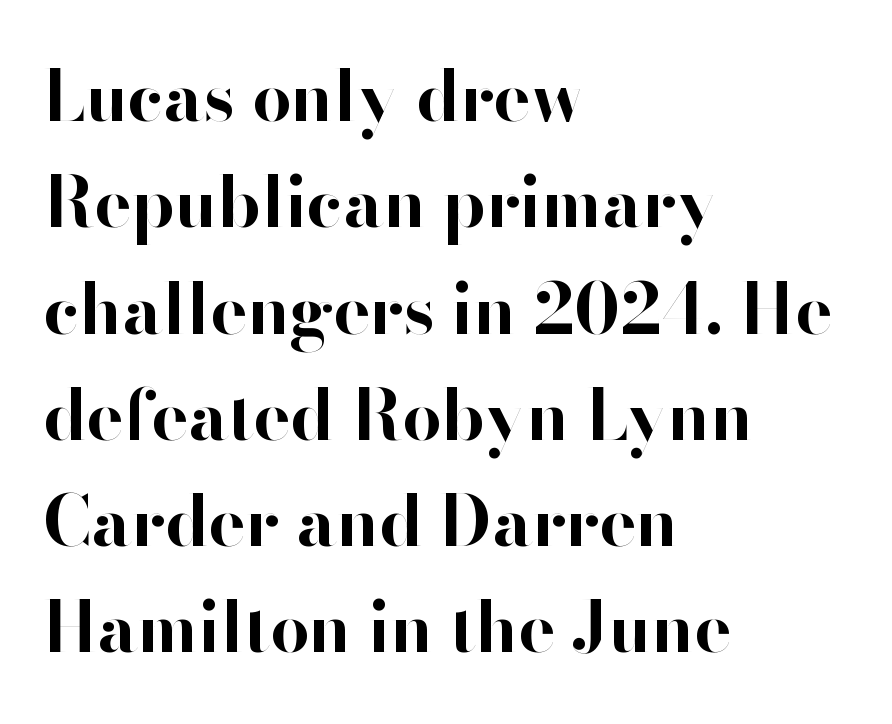
{"serif": "no", "italic": "no", "bold": "yes", "weight": "bold", "width": "normal", "stroke_contrast": "high", "x_height": "small", "monospaced": "no", "underline": "no", "align": "left", "line_spacing": "normal", "line_spacing_ratio": 1.54, "letter_spacing": "normal", "letter_spacing_em": 0.0, "glyph_px": 69}
